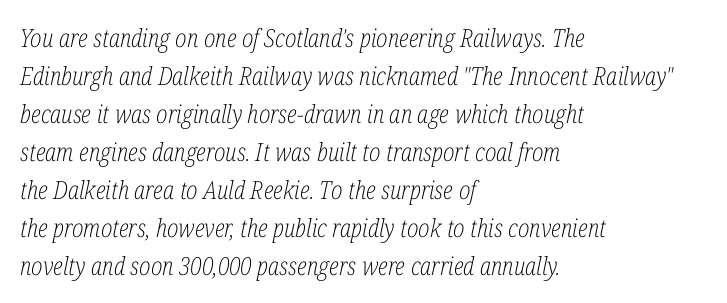
The vertical gap from one line to the next is medium. You could call the tracking neutral — neither tight nor loose. Bare-footed words on every line. Horizontal alignment here is leftward, the default for most running prose. Stems here are at most as thick as an everyday book face. Notice how the stems are inclined rather than vertical — that's the hallmark of italics.
